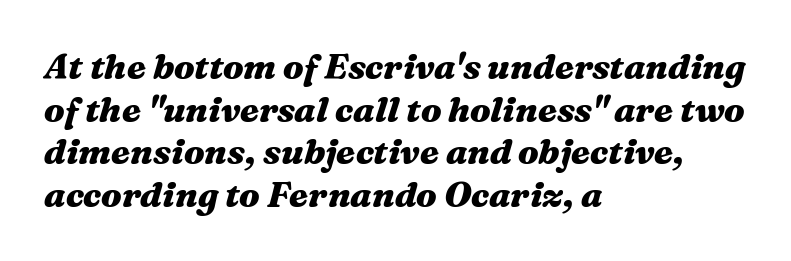
The image shows 35 px heavy, wide type, italic (leaning right); set left-aligned, line spacing 1.22x, normal letter spacing, not underlined; medium stroke contrast and a medium x-height.
